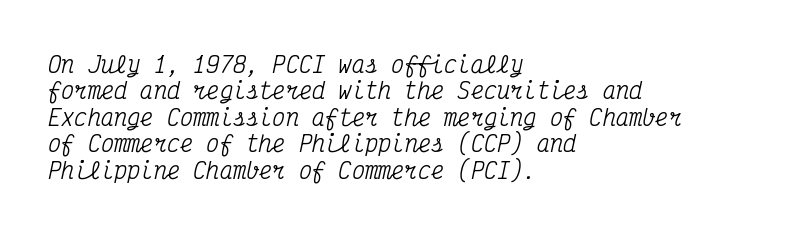
Q: Is the text italic (slanted)? A: Yes, it leans right by about 12 degrees.
Q: Is the text underlined? A: No.
Q: How is the paragraph aligned? A: Left-aligned.
Q: Is the spacing between letters normal or unusually wide? A: Normal.
